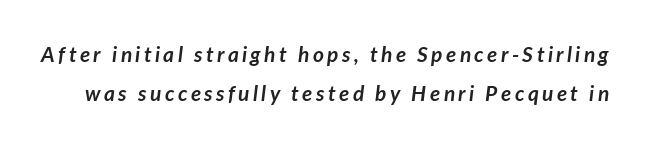
The image shows 21 px bold type, italic (leaning right); set line spacing 1.88x, not underlined.
